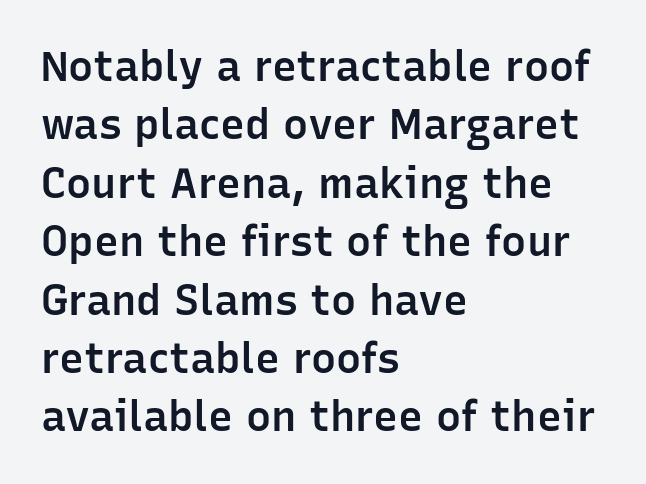
Is this a fixed-width face? No — the glyphs have proportional, varying widths. Stroke terminals: plain, sans-serif. No extra tracking has been applied to these lines. Check the space under the baseline: it is left empty.
